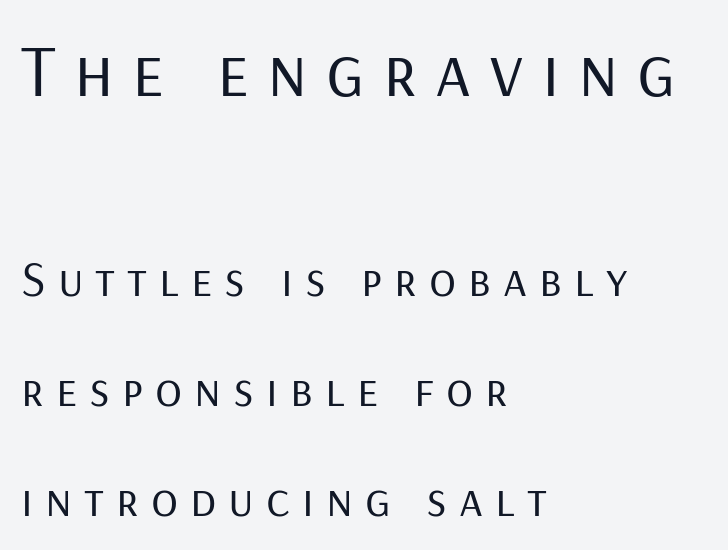
The image shows 75 px regular-weight sans-serif type, upright; set left-aligned, loose line spacing (2.2x), unusually wide letter spacing (+0.24 em), not underlined; the first (top) block is 1.5x larger; low stroke contrast and a medium x-height.
